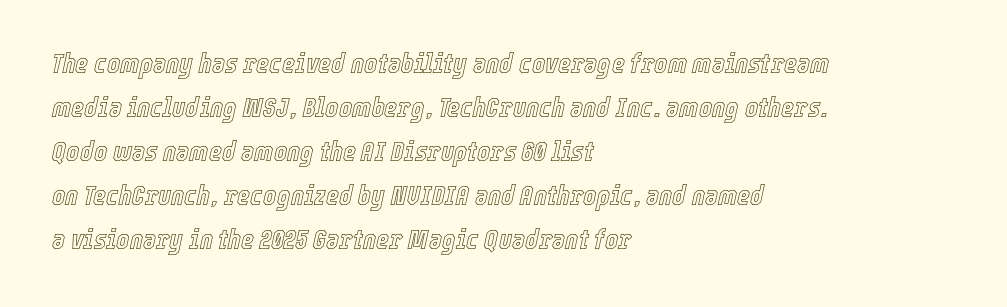
Q: Is the text italic (slanted)? A: Yes, it leans right by about 12 degrees.
Q: Is the text underlined? A: No.
Q: How is the paragraph aligned? A: Left-aligned.
Q: Is the spacing between letters normal or unusually wide? A: Normal.
Q: Is the spacing between lines tight, normal or loose? A: Normal.
Q: Width (condensed, normal, or wide)? A: Condensed.
Q: x-height? A: Medium.
Q: Monospaced? A: No.
